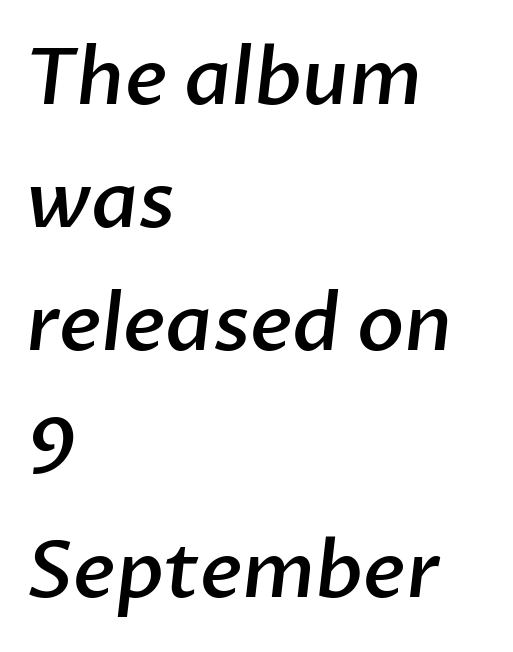
The image shows 78 px semibold sans-serif type; set left-aligned, normal line spacing (1.58x), normal letter spacing, not underlined; low stroke contrast and a medium x-height.
